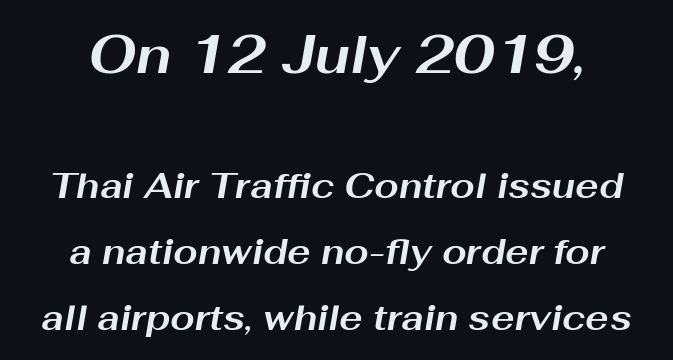
{"italic": "yes", "lean": "right", "slant_degrees": 10, "bold": "yes", "weight": "bold", "width": "wide", "stroke_contrast": "medium", "x_height": "medium", "monospaced": "no", "underline": "no", "align": "center", "line_spacing_ratio": 1.89, "letter_spacing": "normal", "letter_spacing_em": 0.0, "larger_block": "first", "size_ratio": 1.51, "glyph_px": 53}
